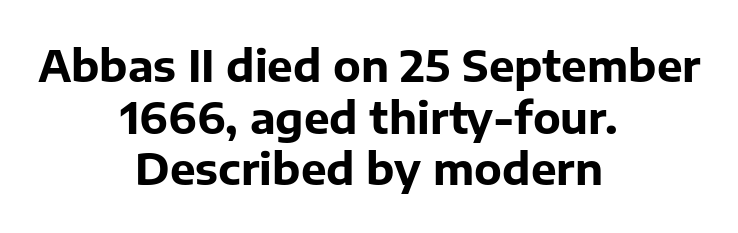
The horizontal fit of the characters is conventional and even. These lines are centered, leaving both edges ragged. Ordinary non-slanted type is in use. Typographic density is high because the face is bold. The rendering uses natural spacing where letterforms have individual widths.
